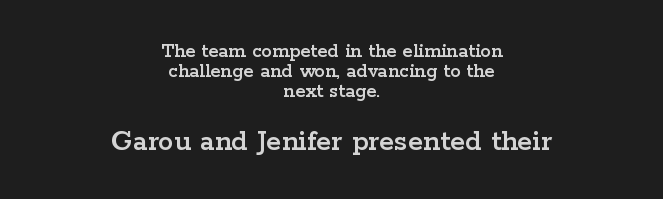
The image shows 31 px wide serif type, upright; set centered, tight line spacing (0.95x), normal letter spacing, not underlined; the second (bottom) block is 1.48x larger; low stroke contrast and a medium x-height.
